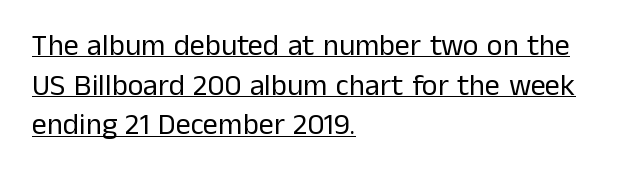
Q: Is the text bold? A: No.
Q: Is the text italic (slanted)? A: No, it is upright.
Q: Is the typeface a serif or a sans-serif typeface? A: Sans-serif.
Q: Is the text underlined? A: Yes.
Q: How is the paragraph aligned? A: Left-aligned.
Q: Is the spacing between letters normal or unusually wide? A: Normal.
Q: Is the spacing between lines tight, normal or loose? A: Normal.
Q: Width (condensed, normal, or wide)? A: Normal.
Q: Stroke contrast? A: Low.
Q: x-height? A: Medium.
Q: Monospaced? A: No.
